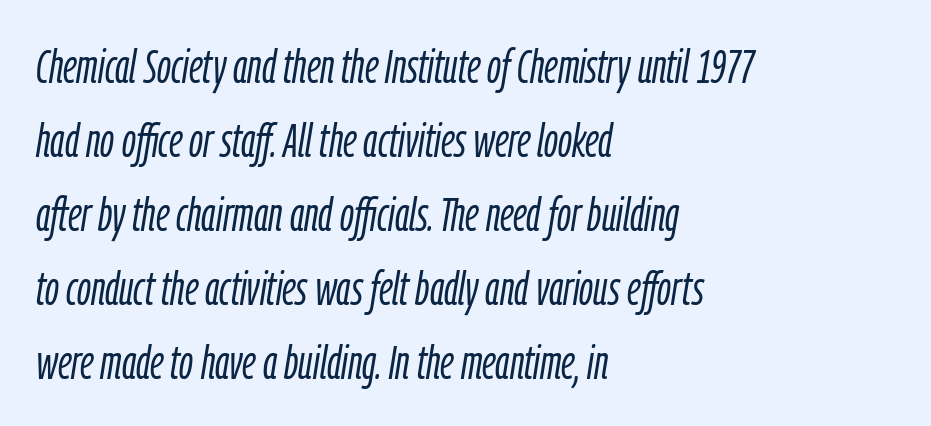
The image shows 48 px light, condensed type, italic (leaning right); set left-aligned, normal line spacing (1.54x), normal letter spacing, not underlined; low stroke contrast and a medium x-height.
